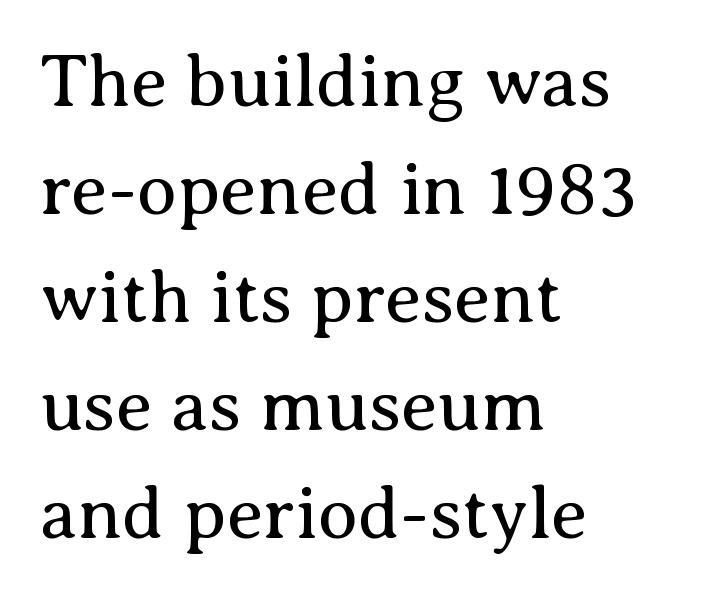
Q: Is the text bold? A: No.
Q: Is the text italic (slanted)? A: No, it is upright.
Q: Is the typeface a serif or a sans-serif typeface? A: Serif.
Q: Is the text underlined? A: No.
Q: How is the paragraph aligned? A: Left-aligned.
Q: Is the spacing between letters normal or unusually wide? A: Normal.
Q: Is the spacing between lines tight, normal or loose? A: Normal.
Q: Width (condensed, normal, or wide)? A: Normal.
Q: Stroke contrast? A: Medium.
Q: x-height? A: Medium.
Q: Monospaced? A: No.
